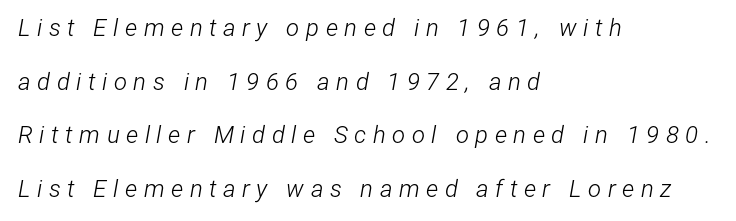
The tracking reads as deliberately expanded to a designer's eye. This block would shrink considerably if given ordinary leading; it's expanded now. This sample uses an oblique cut, with every glyph tilted off the vertical. Where is the straight margin? On the left. This is not heavy type; no bold has been used. Each row of text sits above clean, open space.
